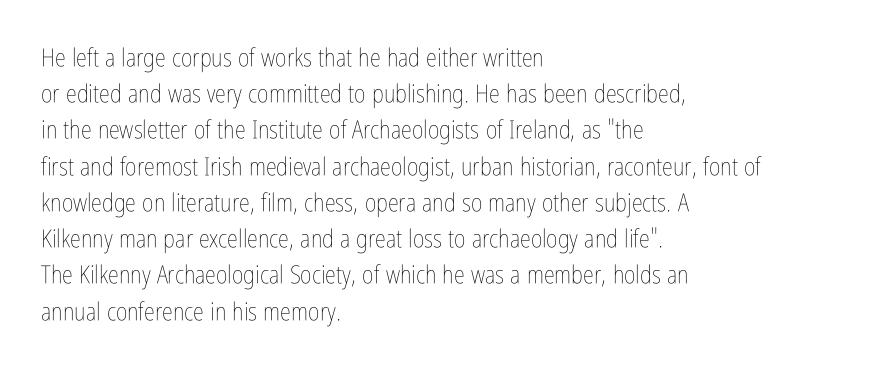
Q: Is the text bold? A: No.
Q: Is the text italic (slanted)? A: No, it is upright.
Q: Is the text underlined? A: No.
Q: How is the paragraph aligned? A: Left-aligned.
Q: Is the spacing between letters normal or unusually wide? A: Normal.
Q: Is the spacing between lines tight, normal or loose? A: Normal.
